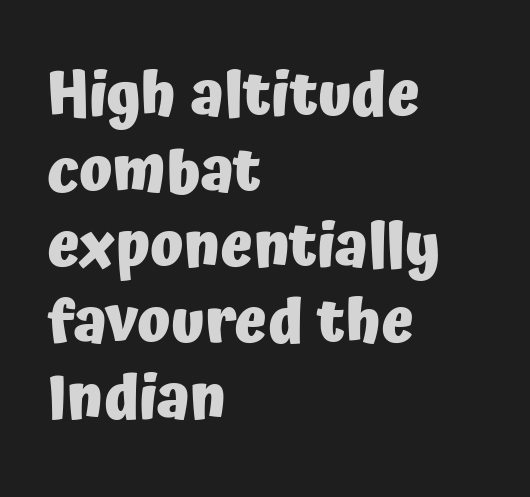
{"serif": "no", "italic": "no", "bold": "yes", "weight": "heavy", "width": "normal", "stroke_contrast": "low", "x_height": "medium", "monospaced": "no", "underline": "no", "align": "left", "line_spacing_ratio": 1.24, "letter_spacing": "normal", "letter_spacing_em": 0.0, "glyph_px": 61}
